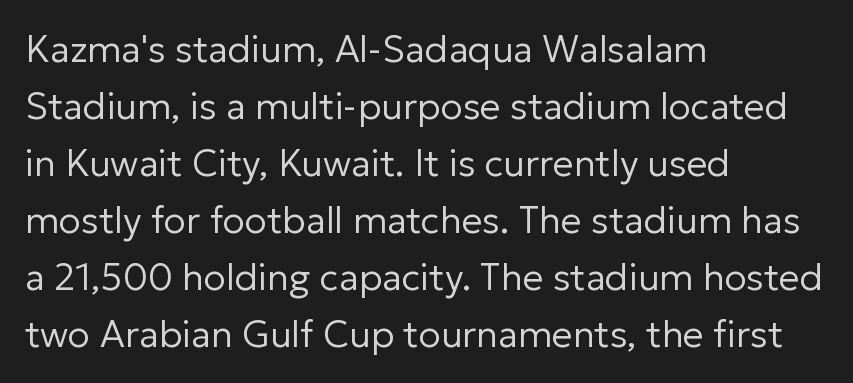
The type sits square on the baseline with zero lean. The letterforms sit shoulder to shoulder at normal distance. Honestly, the row spacing looks completely unremarkable. Letterform terminals end flat and unadorned throughout the passage. The font is comparable to plain body text, perhaps lighter. The area under the type is left untouched.
